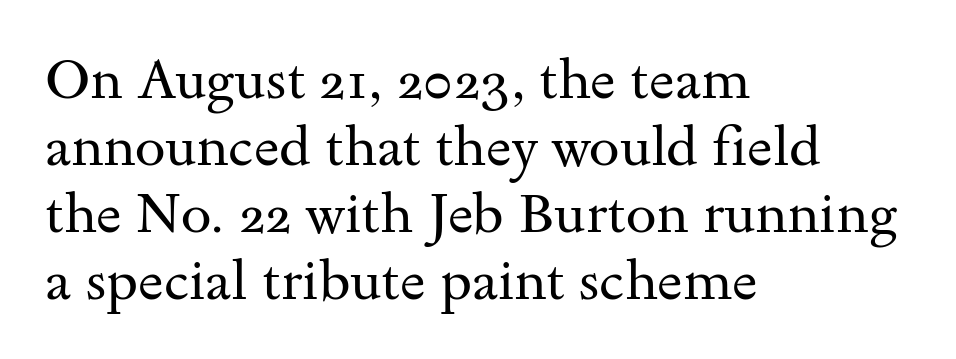
Q: Is the text bold? A: No.
Q: Is the text italic (slanted)? A: No, it is upright.
Q: Is the typeface a serif or a sans-serif typeface? A: Serif.
Q: Is the text underlined? A: No.
Q: How is the paragraph aligned? A: Left-aligned.
Q: Is the spacing between letters normal or unusually wide? A: Normal.
Q: Width (condensed, normal, or wide)? A: Wide.
Q: Stroke contrast? A: Medium.
Q: x-height? A: Small.
Q: Monospaced? A: No.
